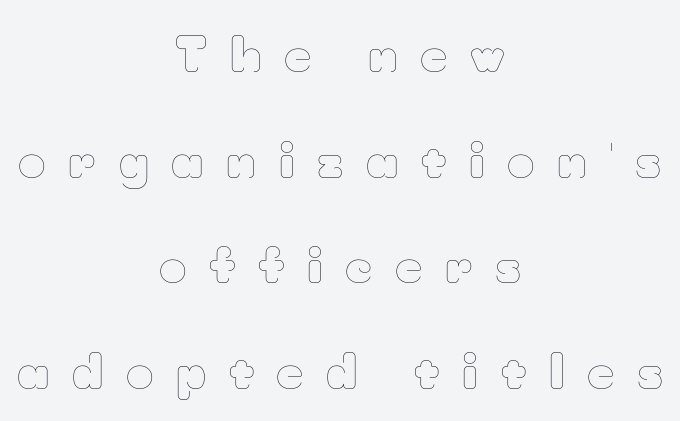
{"italic": "no", "bold": "no", "weight": "thin", "width": "normal", "stroke_contrast": "low", "x_height": "small", "monospaced": "no", "underline": "no", "align": "center", "line_spacing": "loose", "line_spacing_ratio": 2.25, "letter_spacing": "wide", "letter_spacing_em": 0.48, "glyph_px": 47}
